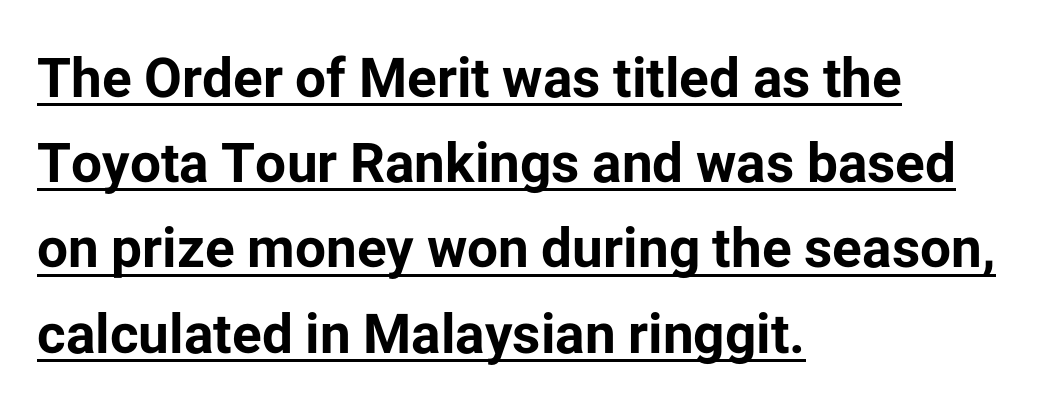
Summary of weight: heavy, a full bold. Varying glyph widths throughout — classic text-font behaviour. This sample keeps an unexceptional amount of space between lines. No feet cap the strokes, marking this as sans-serif type.
